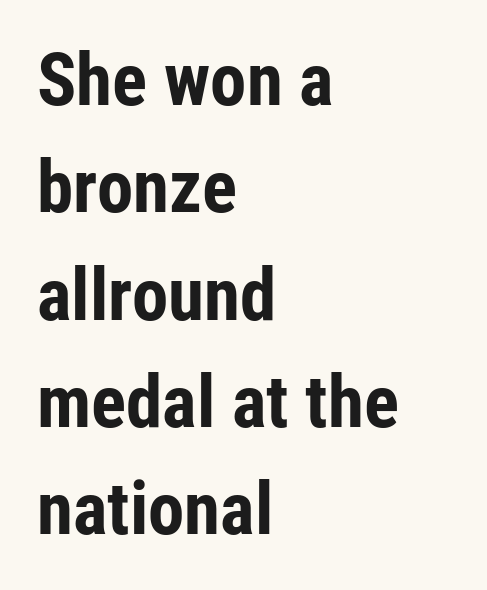
{"serif": "no", "italic": "no", "bold": "yes", "weight": "bold", "width": "condensed", "stroke_contrast": "low", "x_height": "medium", "monospaced": "no", "underline": "no", "align": "left", "line_spacing": "normal", "line_spacing_ratio": 1.47, "letter_spacing": "normal", "letter_spacing_em": 0.0, "glyph_px": 73}
